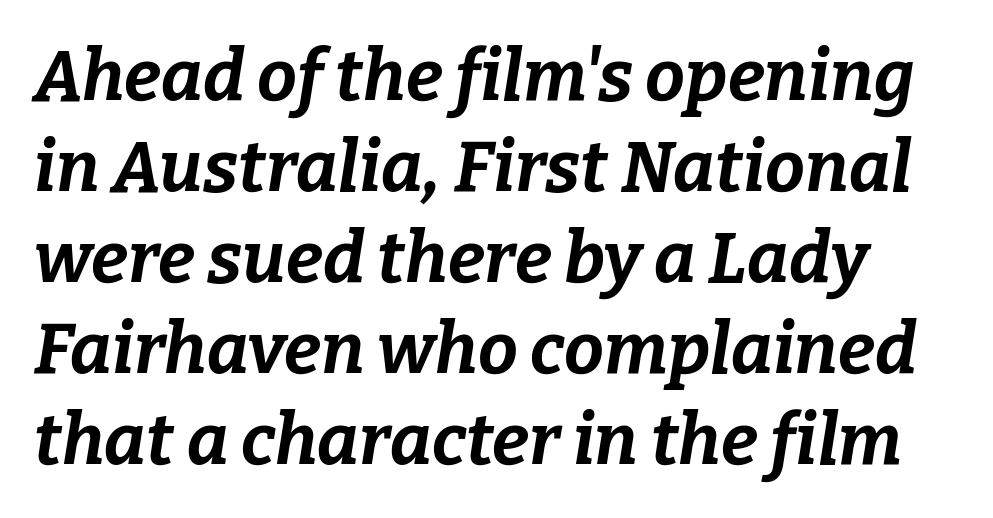
Q: Is the text bold? A: Yes.
Q: Is the text italic (slanted)? A: Yes, it leans right by about 9 degrees.
Q: Is the text underlined? A: No.
Q: Is the spacing between letters normal or unusually wide? A: Normal.
Q: Is the spacing between lines tight, normal or loose? A: Normal.
Q: Width (condensed, normal, or wide)? A: Normal.
Q: Stroke contrast? A: Low.
Q: x-height? A: Medium.
Q: Monospaced? A: No.
